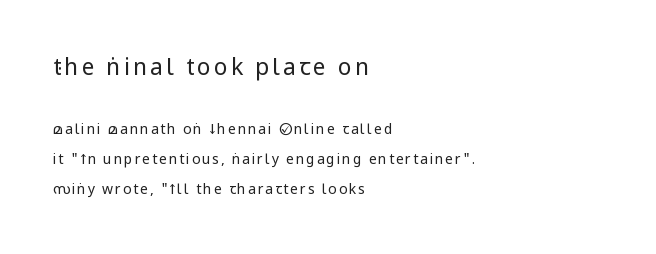
{"italic": "no", "bold": "no", "underline": "no", "align": "left", "line_spacing": "loose", "line_spacing_ratio": 2.15, "larger_block": "first", "size_ratio": 1.64, "glyph_px": 23}
